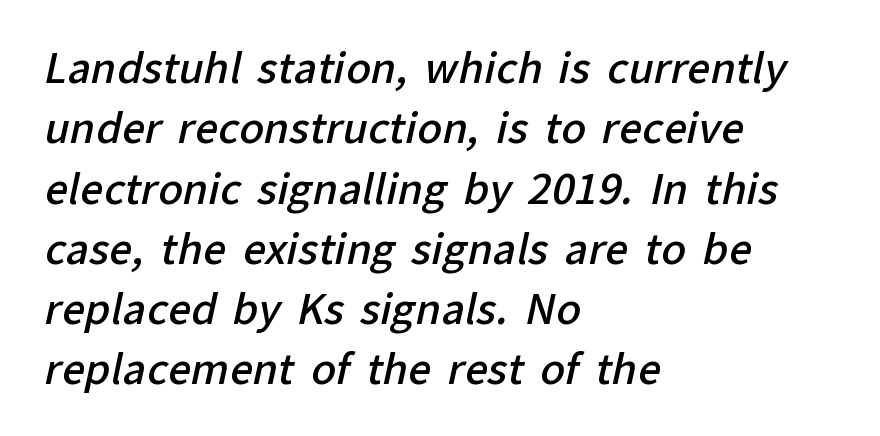
{"serif": "no", "bold": "semi", "weight": "semibold", "width": "normal", "stroke_contrast": "low", "x_height": "medium", "monospaced": "no", "underline": "no", "align": "left", "line_spacing": "normal", "line_spacing_ratio": 1.47, "letter_spacing": "normal", "letter_spacing_em": 0.0, "glyph_px": 41}
